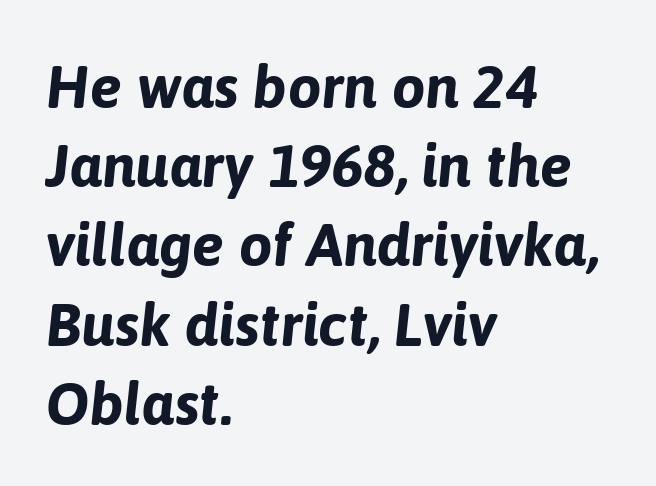
{"italic": "yes", "lean": "right", "slant_degrees": 6, "bold": "yes", "weight": "bold", "width": "normal", "stroke_contrast": "low", "x_height": "medium", "monospaced": "no", "underline": "no", "align": "left", "line_spacing": "normal", "line_spacing_ratio": 1.32, "letter_spacing": "normal", "letter_spacing_em": 0.0, "glyph_px": 60}
